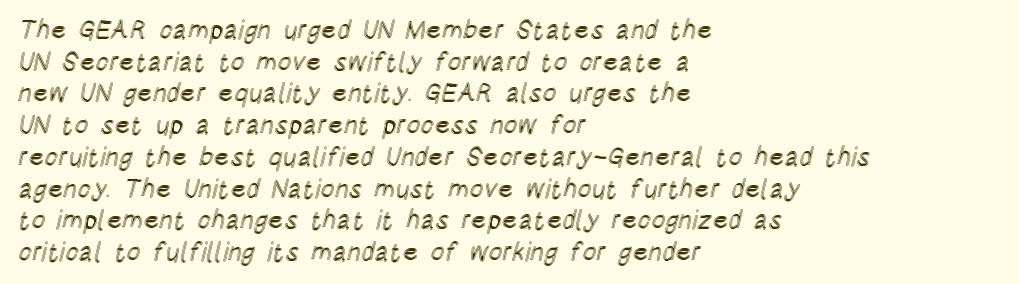
The baseline area is clear. The setting favours the left margin, as ordinary paragraphs usually do. These lines keep a tight, regular rhythm from letter to letter.
